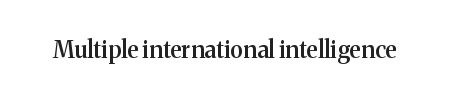
The image shows 23 px text type, upright; set normal letter spacing, not underlined.
